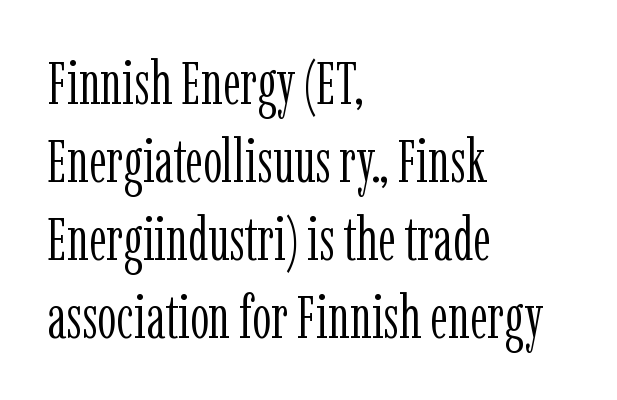
The ragged edge is on the right, which tells us the setting is flush left. This block has exactly the height ordinary leading produces. This rendering employs a face with finishing strokes, i.e., a serif. Observe the ordinary spacing: letters are neighbours, not strangers.
